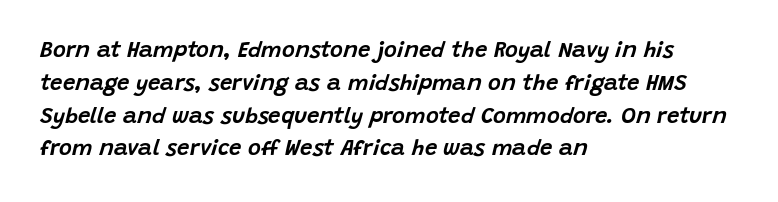
Q: Is the text italic (slanted)? A: Yes, it leans right by about 15 degrees.
Q: Is the text underlined? A: No.
Q: How is the paragraph aligned? A: Left-aligned.
Q: Is the spacing between letters normal or unusually wide? A: Normal.
Q: Is the spacing between lines tight, normal or loose? A: Normal.
